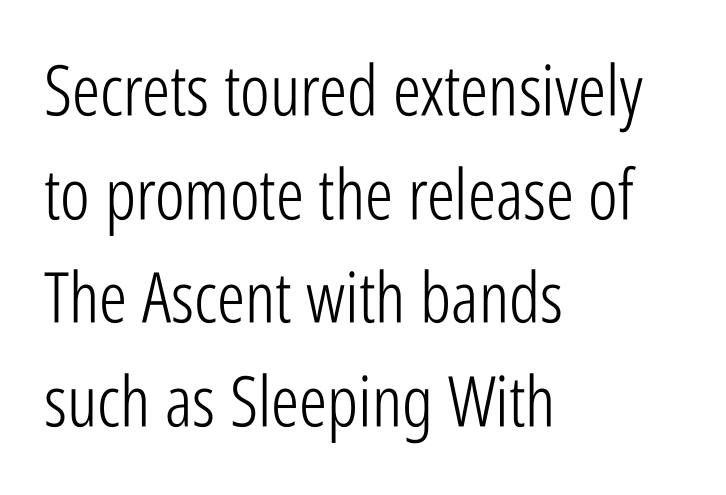
A classic flush-left, rag-right setting is used for this passage. The rendering keeps characters at their native spacing. The font sits on the lighter half of the weight spectrum, regular included. The passage shown stacks its lines at a standard gap. Looks like regular typesetting: each glyph gets only the width it needs. Just letters on the line, the space beneath them empty.
